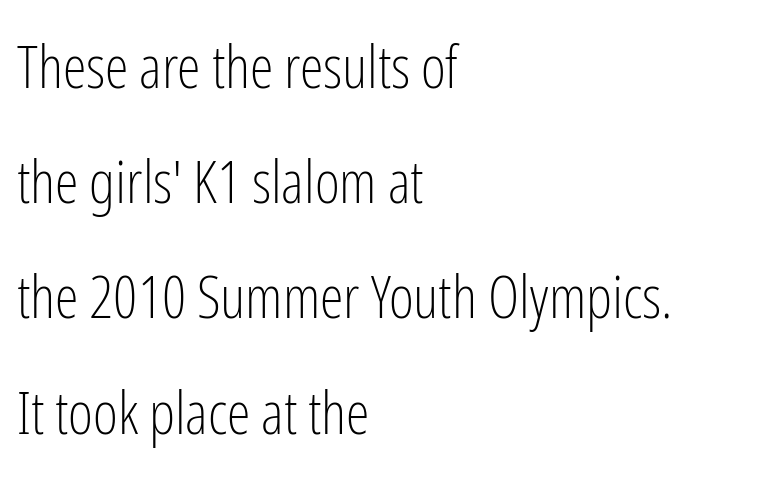
Q: Is the text bold? A: No.
Q: Is the text italic (slanted)? A: No, it is upright.
Q: Is the typeface a serif or a sans-serif typeface? A: Sans-serif.
Q: Is the text underlined? A: No.
Q: How is the paragraph aligned? A: Left-aligned.
Q: Is the spacing between letters normal or unusually wide? A: Normal.
Q: Is the spacing between lines tight, normal or loose? A: Loose.
Q: Width (condensed, normal, or wide)? A: Condensed.
Q: Stroke contrast? A: Low.
Q: x-height? A: Medium.
Q: Monospaced? A: No.
